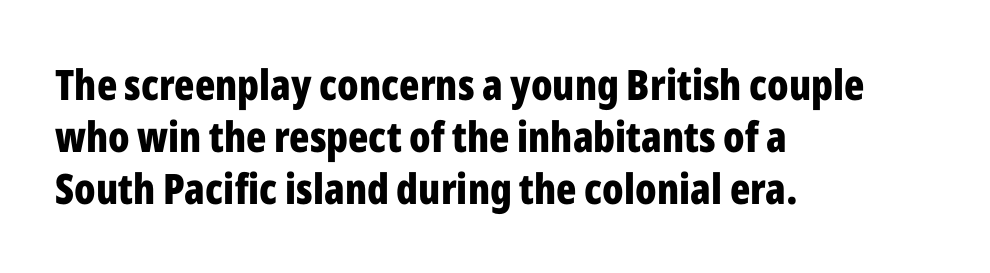
The image shows 42 px bold, condensed sans-serif type, upright; set left-aligned, line spacing 1.24x, normal letter spacing, not underlined; low stroke contrast and a medium x-height.
